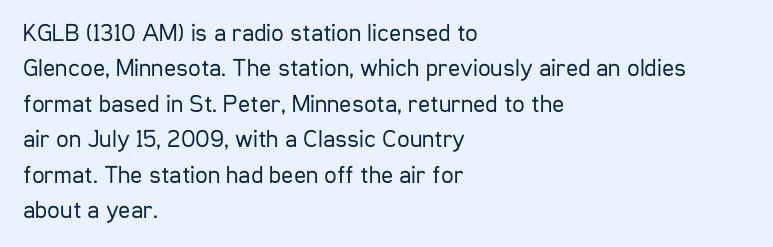
Q: Is the text bold? A: No.
Q: Is the text italic (slanted)? A: No, it is upright.
Q: Is the text underlined? A: No.
Q: How is the paragraph aligned? A: Left-aligned.
Q: Is the spacing between letters normal or unusually wide? A: Normal.
Q: Is the spacing between lines tight, normal or loose? A: Normal.
